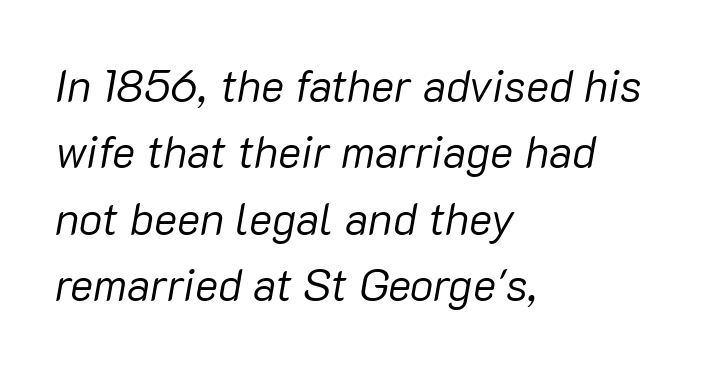
Q: Is the text bold? A: No.
Q: Is the text italic (slanted)? A: Yes, it leans right by about 10 degrees.
Q: Is the text underlined? A: No.
Q: How is the paragraph aligned? A: Left-aligned.
Q: Is the spacing between letters normal or unusually wide? A: Normal.
Q: Is the spacing between lines tight, normal or loose? A: Normal.
Q: Width (condensed, normal, or wide)? A: Normal.
Q: Stroke contrast? A: Low.
Q: x-height? A: Medium.
Q: Monospaced? A: No.
